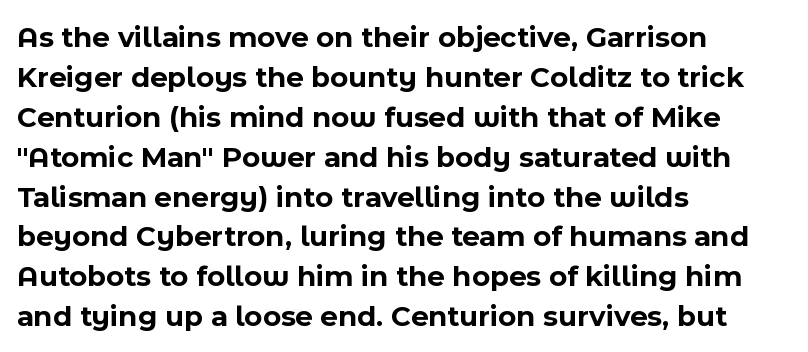
The image shows 30 px bold sans-serif type, upright; set left-aligned, normal line spacing (1.33x), normal letter spacing, not underlined; a medium x-height.
